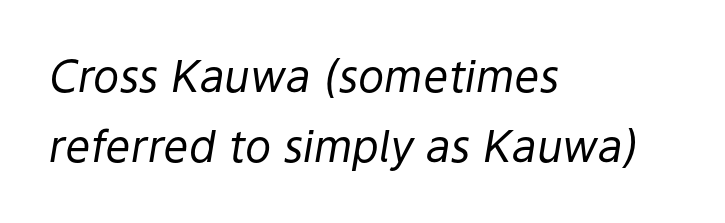
Each line starts at the same left margin while the right side varies. An italicized treatment has been applied to the whole sample. Looks like regular typesetting: each glyph gets only the width it needs. The foot of each line stays bare and open.
